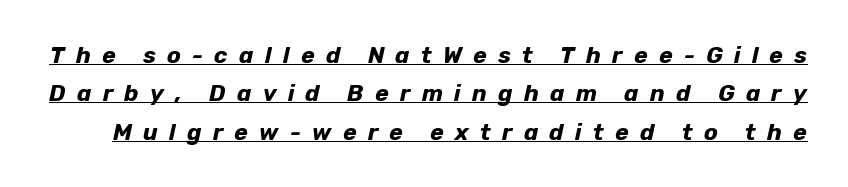
Strong, thick strokes mark this as bold type. If you drew a line through each stem, it would be angled. The rendered words wear a rule along their underside. The type is letterspaced generously, with wide tracking.
